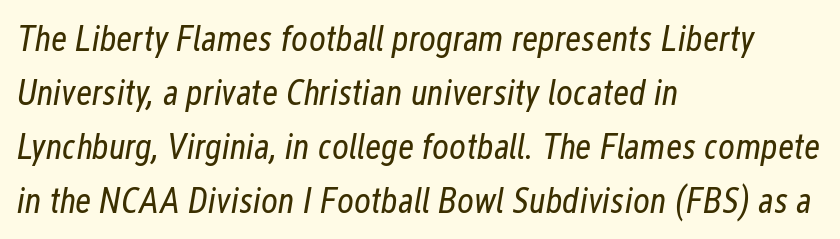
The image shows 36 px regular-weight, condensed type, italic (leaning right); set left-aligned, normal line spacing (1.5x), normal letter spacing, not underlined; low stroke contrast and a medium x-height.
